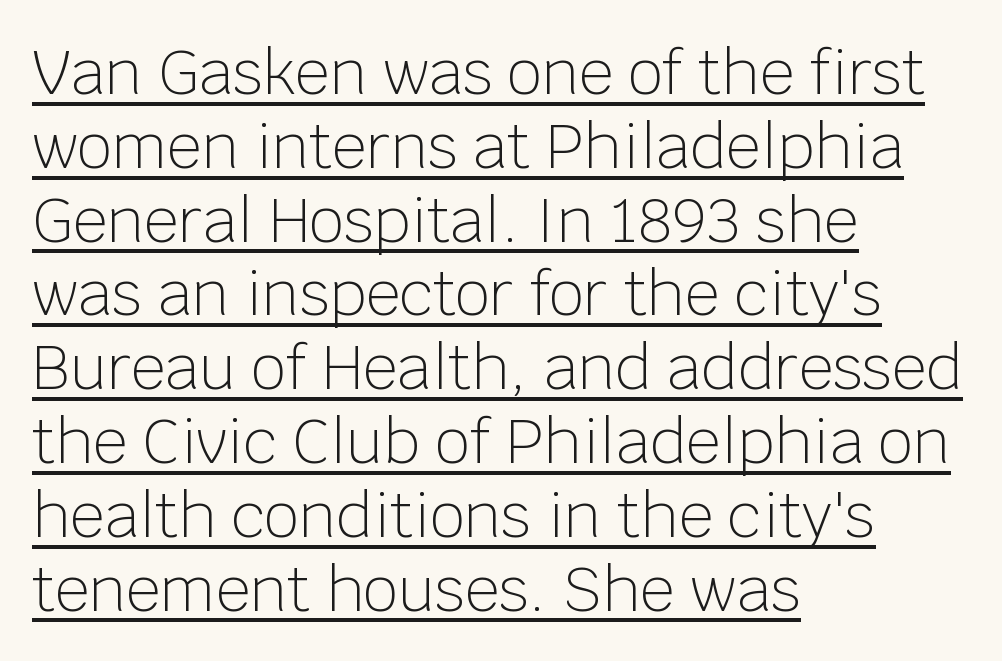
{"serif": "no", "italic": "no", "bold": "no", "weight": "light", "width": "normal", "stroke_contrast": "low", "x_height": "large", "monospaced": "no", "underline": "yes", "align": "left", "line_spacing_ratio": 1.21, "letter_spacing": "normal", "letter_spacing_em": 0.0, "glyph_px": 61}
